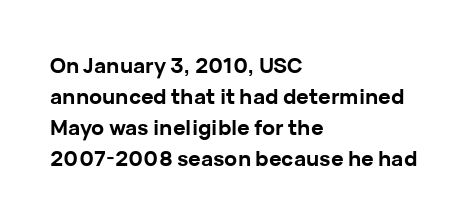
The image shows 21 px bold type, upright; set left-aligned, normal line spacing (1.47x), normal letter spacing, not underlined.
